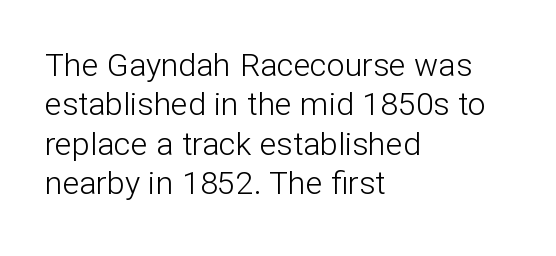
Q: Is the text bold? A: No.
Q: Is the text italic (slanted)? A: No, it is upright.
Q: Is the typeface a serif or a sans-serif typeface? A: Sans-serif.
Q: Is the text underlined? A: No.
Q: How is the paragraph aligned? A: Left-aligned.
Q: Is the spacing between letters normal or unusually wide? A: Normal.
Q: Width (condensed, normal, or wide)? A: Normal.
Q: Stroke contrast? A: Low.
Q: x-height? A: Medium.
Q: Monospaced? A: No.
